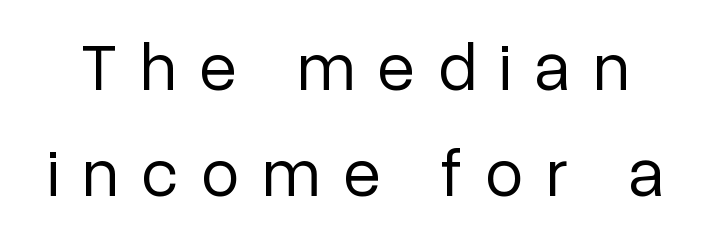
{"serif": "no", "italic": "no", "bold": "no", "weight": "regular", "width": "normal", "stroke_contrast": "low", "x_height": "medium", "monospaced": "no", "underline": "no", "line_spacing": "normal", "line_spacing_ratio": 1.54, "letter_spacing": "wide", "letter_spacing_em": 0.33, "glyph_px": 69}
